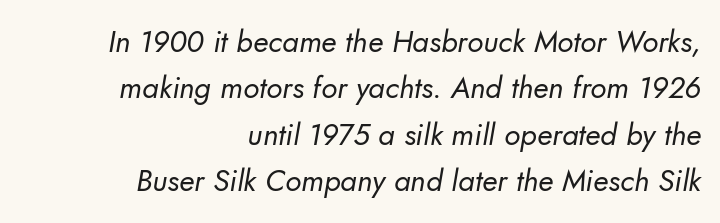
The image shows 30 px regular-weight sans-serif type; set right-aligned, normal line spacing (1.55x), normal letter spacing, not underlined; low stroke contrast and a small x-height.
